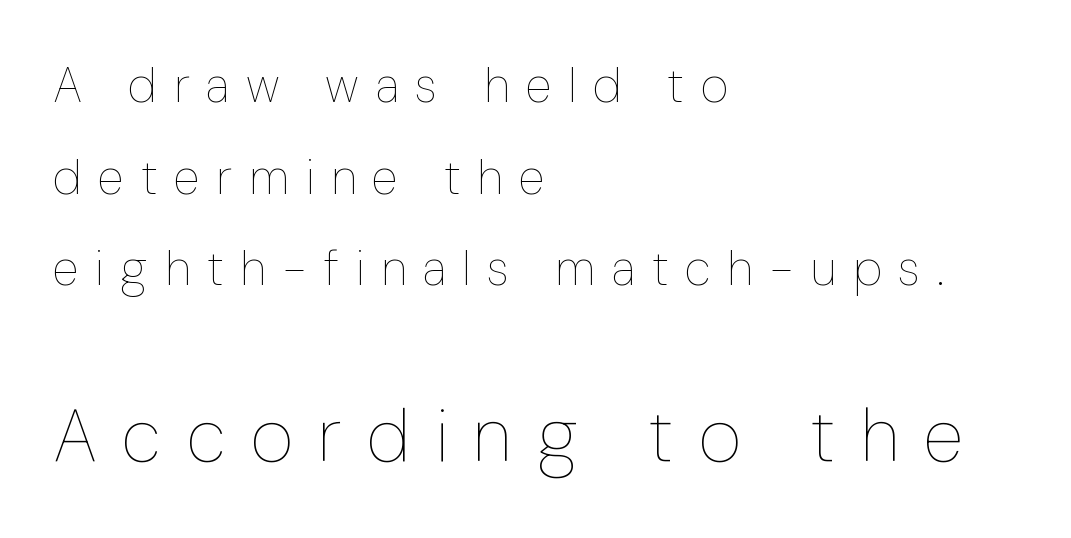
Q: Is the text bold? A: No.
Q: Is the text italic (slanted)? A: No, it is upright.
Q: Is the text underlined? A: No.
Q: How is the paragraph aligned? A: Left-aligned.
Q: Is the spacing between letters normal or unusually wide? A: Unusually wide.
Q: Which block of text is set in a larger size, the first (top) or the second (bottom)? A: The second (bottom) one.
Q: Width (condensed, normal, or wide)? A: Condensed.
Q: Stroke contrast? A: Low.
Q: x-height? A: Medium.
Q: Monospaced? A: No.
